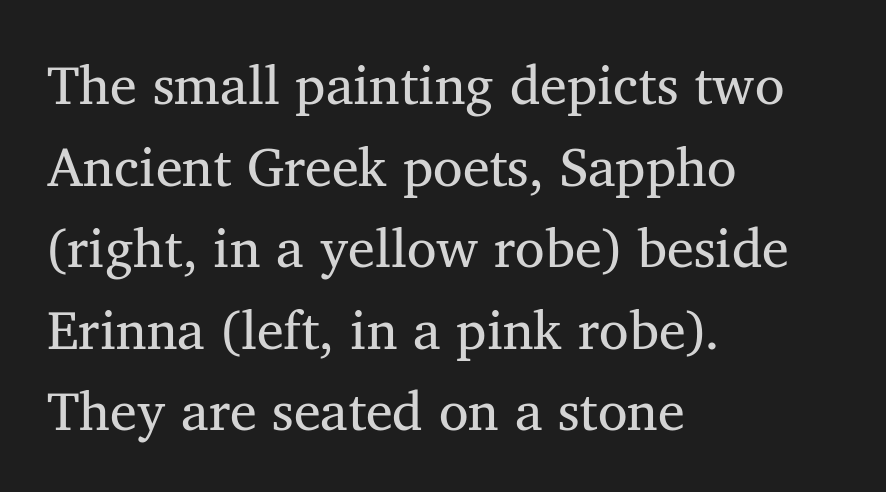
{"serif": "yes", "bold": "no", "weight": "regular", "width": "normal", "stroke_contrast": "medium", "x_height": "medium", "monospaced": "no", "underline": "no", "align": "left", "line_spacing": "normal", "line_spacing_ratio": 1.51, "letter_spacing": "normal", "letter_spacing_em": 0.0, "glyph_px": 54}
